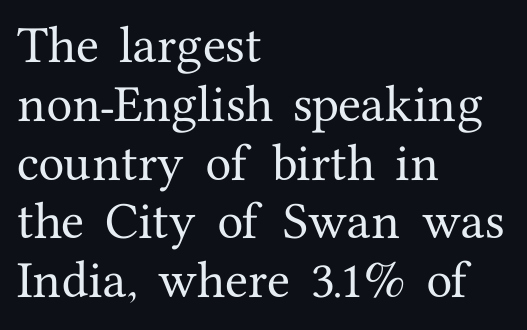
The image shows 42 px serif type, upright; set left-aligned, normal line spacing (1.4x), normal letter spacing, not underlined; medium stroke contrast and a medium x-height.
